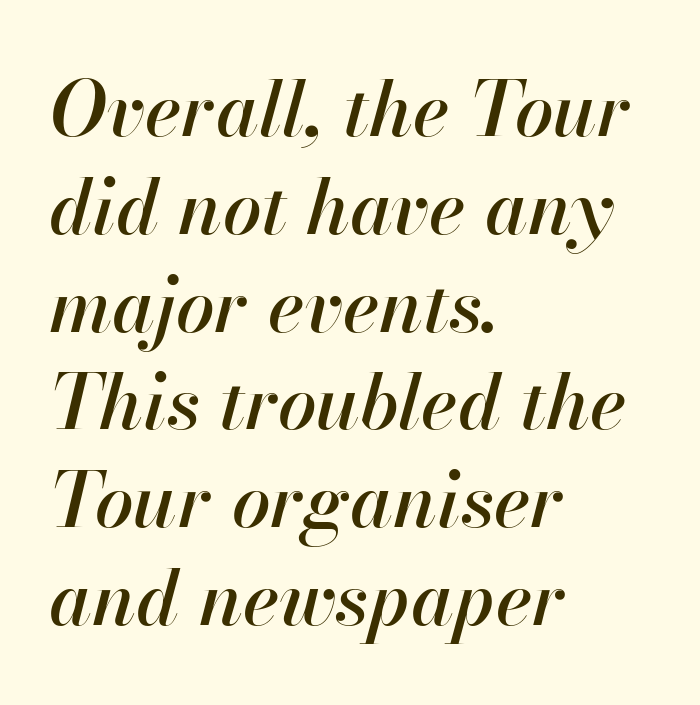
{"italic": "yes", "lean": "right", "slant_degrees": 13, "width": "normal", "stroke_contrast": "high", "x_height": "small", "monospaced": "no", "underline": "no", "align": "left", "line_spacing": "normal", "line_spacing_ratio": 1.27, "letter_spacing": "normal", "letter_spacing_em": 0.0, "glyph_px": 77}
